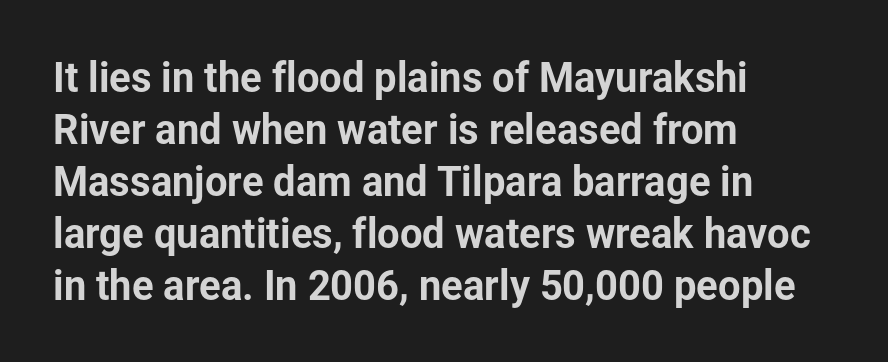
{"serif": "no", "italic": "no", "width": "normal", "stroke_contrast": "low", "x_height": "medium", "monospaced": "no", "underline": "no", "align": "left", "line_spacing": "normal", "line_spacing_ratio": 1.3, "letter_spacing": "normal", "letter_spacing_em": 0.0, "glyph_px": 40}
